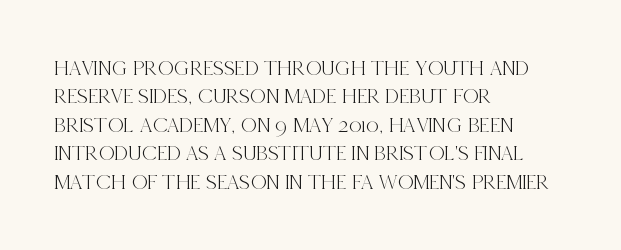
{"italic": "no", "underline": "no", "align": "left", "line_spacing": "normal", "line_spacing_ratio": 1.29, "letter_spacing": "normal", "letter_spacing_em": 0.0, "glyph_px": 22}
